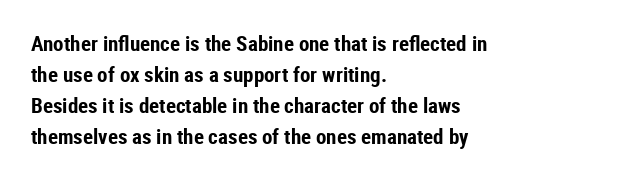
Posture: vertical. A classic flush-left, rag-right setting is used for this passage. Horizontal bands of white between lines are of average thickness. Each word holds together tightly as a unit, with standard inter-letter gaps. The font is running at its bold setting.
